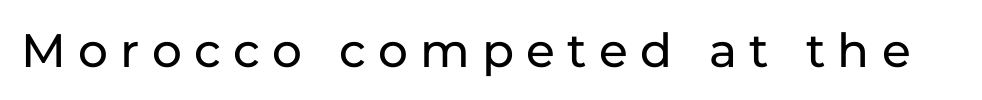
The image shows 47 px sans-serif type, upright; set unusually wide letter spacing (+0.26 em), not underlined; low stroke contrast and a medium x-height.
